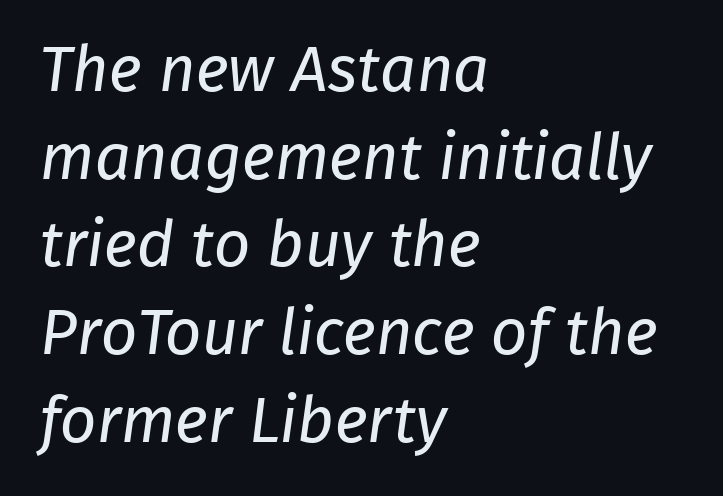
The image shows 64 px regular-weight sans-serif type; set left-aligned, normal line spacing (1.37x), normal letter spacing, not underlined; low stroke contrast and a medium x-height.
